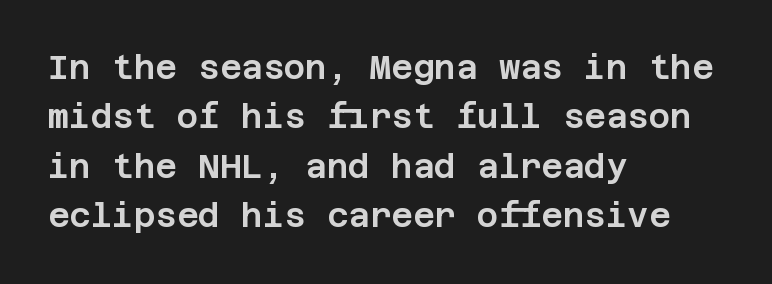
The image shows 33 px sans-serif type, upright; set left-aligned, normal line spacing (1.5x), normal letter spacing, not underlined; low stroke contrast and a large x-height.
